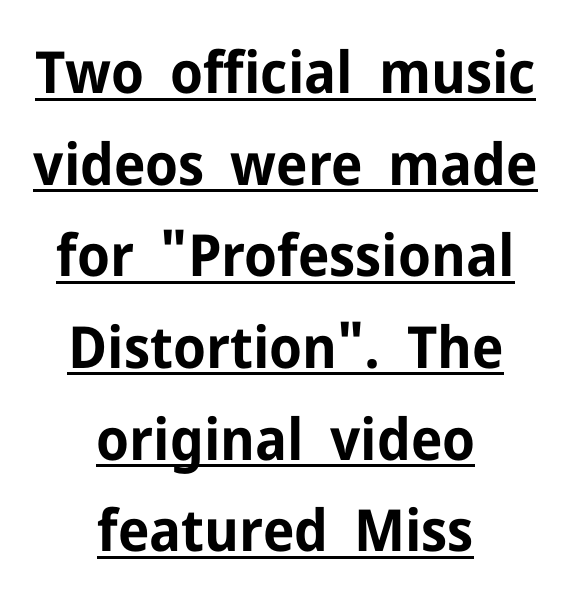
Tall strokes in this sample are plumb rather than angled. As a designer I'd log this as weight 700, bold. Layout note: lines centered. This sample has the flowing, uneven cadence of proportional lettering. In terms of letterform style, serifs are entirely absent.
